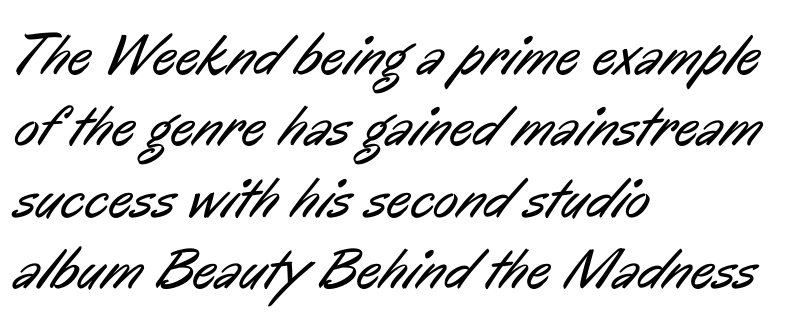
{"serif": "no", "bold": "no", "weight": "regular", "width": "condensed", "stroke_contrast": "low", "x_height": "medium", "monospaced": "no", "underline": "no", "align": "left", "line_spacing_ratio": 1.23, "letter_spacing": "normal", "letter_spacing_em": 0.0, "glyph_px": 58}
